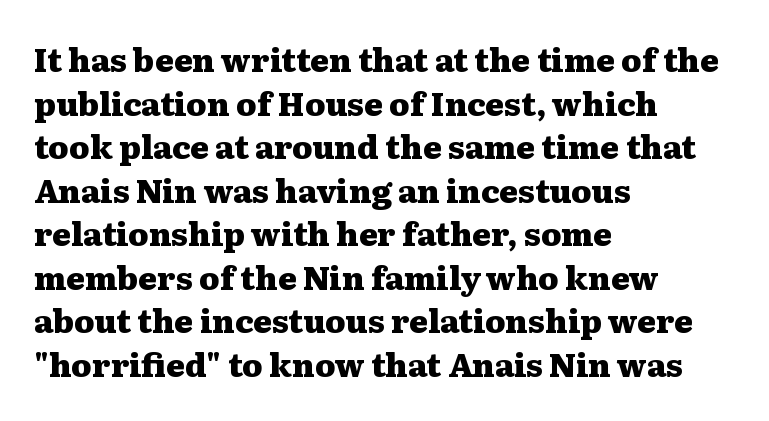
The image shows 32 px heavy, wide serif type, upright; set left-aligned, normal line spacing (1.36x), normal letter spacing, not underlined; medium stroke contrast and a medium x-height.
